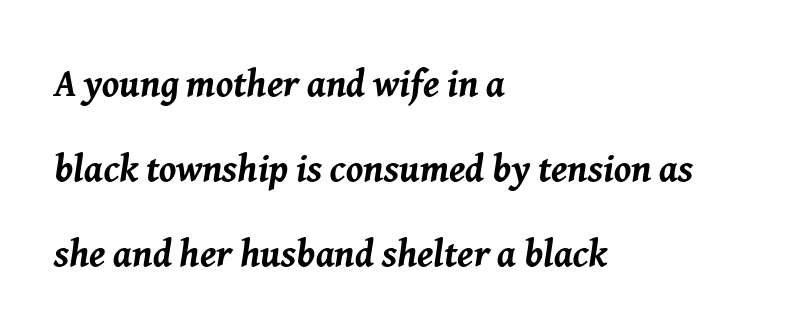
I'd describe the lettering as bold — thick and assertive. Glyph-to-glyph distance matches everyday printed text. You could not count columns in this text — the font is proportionally spaced. The compositor pushed each line to the left boundary. There's an unmistakable incline to the writing here.
